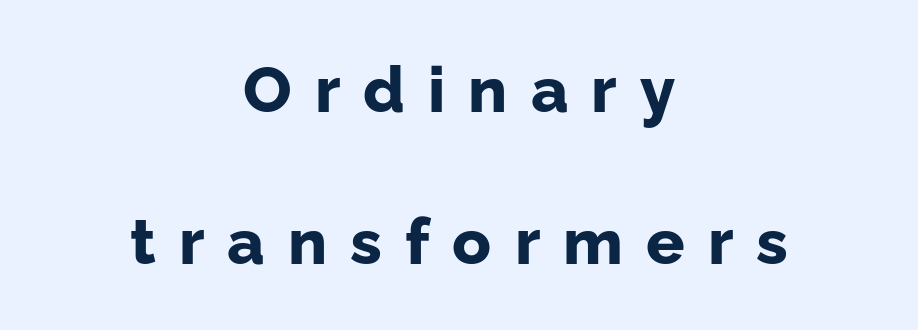
{"serif": "no", "italic": "no", "bold": "yes", "weight": "bold", "width": "normal", "stroke_contrast": "low", "x_height": "medium", "monospaced": "no", "underline": "no", "align": "center", "line_spacing": "loose", "line_spacing_ratio": 2.37, "letter_spacing": "wide", "letter_spacing_em": 0.36, "glyph_px": 64}
